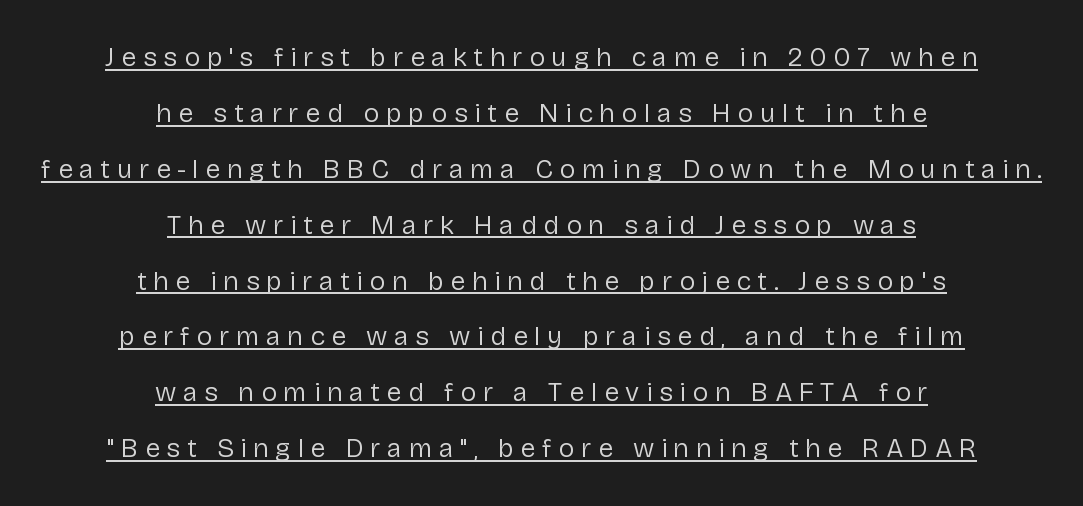
{"italic": "no", "bold": "no", "underline": "yes", "align": "center", "line_spacing": "loose", "line_spacing_ratio": 2.07, "letter_spacing": "wide", "letter_spacing_em": 0.24, "glyph_px": 27}
